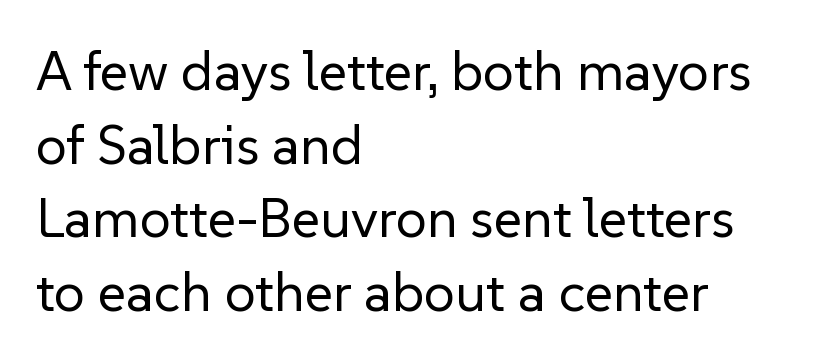
Quick note: interline space is typical. Character widths vary here, with narrow letters taking less room than wide ones. Decoration check: the copy has no underline. These lines stack with their left ends in a neat column. Serif or sans? Sans — the stroke terminals are bare. The letters look calm and open, with moderate or lighter stems.
